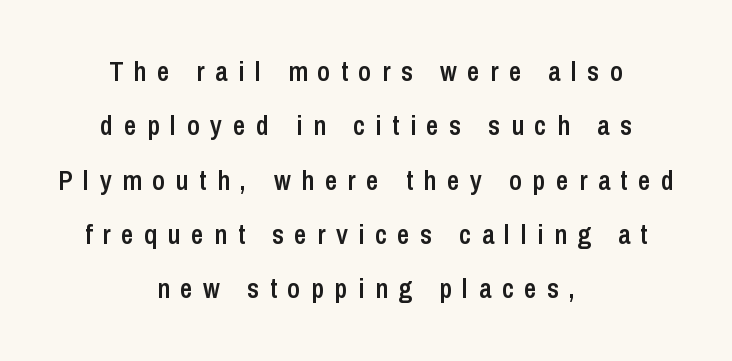
The image shows 27 px text type, upright; set centered, loose line spacing (2.01x), unusually wide letter spacing (+0.39 em), not underlined.
